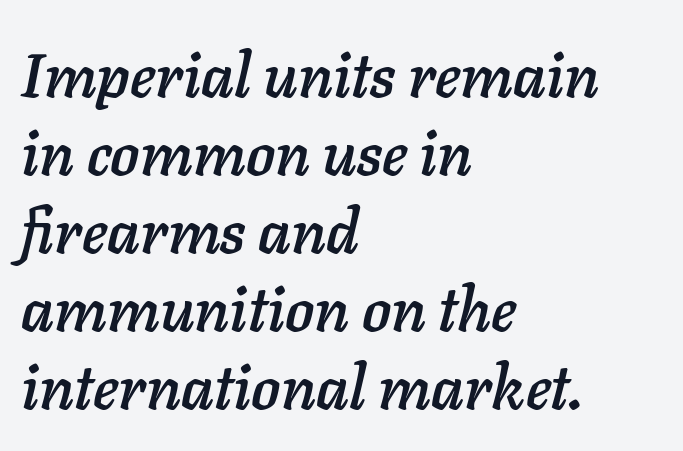
{"italic": "yes", "lean": "right", "slant_degrees": 11, "width": "normal", "stroke_contrast": "low", "x_height": "medium", "monospaced": "no", "underline": "no", "align": "left", "line_spacing": "normal", "line_spacing_ratio": 1.28, "letter_spacing": "normal", "letter_spacing_em": 0.0, "glyph_px": 61}
